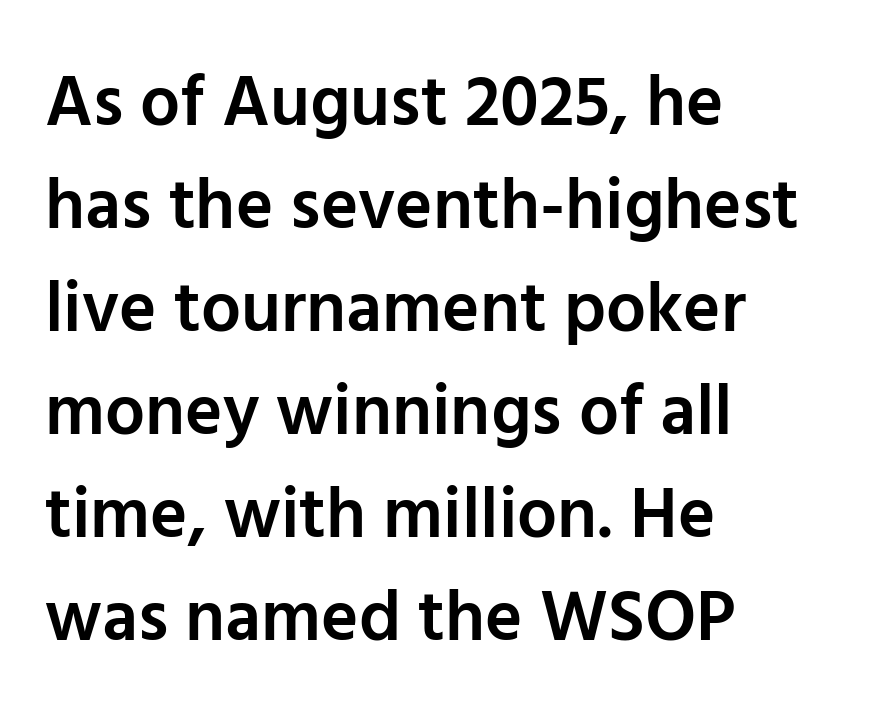
{"serif": "no", "italic": "no", "bold": "semi", "weight": "semibold", "width": "normal", "stroke_contrast": "low", "x_height": "medium", "monospaced": "no", "underline": "no", "align": "left", "line_spacing": "normal", "line_spacing_ratio": 1.45, "letter_spacing": "normal", "letter_spacing_em": 0.0, "glyph_px": 71}
